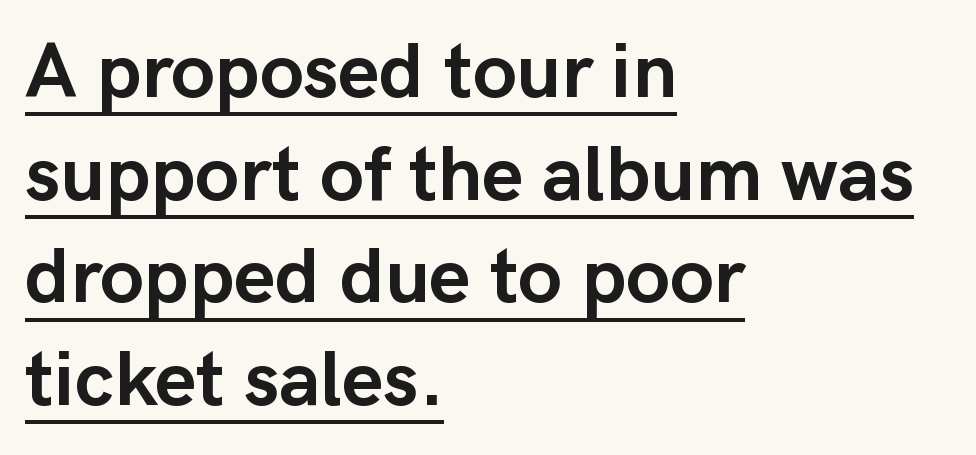
Q: Is the text bold? A: Yes.
Q: Is the text italic (slanted)? A: No, it is upright.
Q: Is the typeface a serif or a sans-serif typeface? A: Sans-serif.
Q: Is the text underlined? A: Yes.
Q: How is the paragraph aligned? A: Left-aligned.
Q: Is the spacing between letters normal or unusually wide? A: Normal.
Q: Is the spacing between lines tight, normal or loose? A: Normal.
Q: Width (condensed, normal, or wide)? A: Normal.
Q: Stroke contrast? A: Low.
Q: x-height? A: Medium.
Q: Monospaced? A: No.
